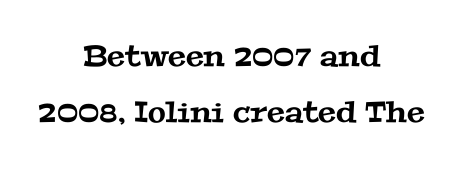
Q: Is the typeface a serif or a sans-serif typeface? A: Serif.
Q: Is the text underlined? A: No.
Q: How is the paragraph aligned? A: Centered.
Q: Is the spacing between letters normal or unusually wide? A: Normal.
Q: Is the spacing between lines tight, normal or loose? A: Loose.
Q: Width (condensed, normal, or wide)? A: Wide.
Q: Stroke contrast? A: Medium.
Q: x-height? A: Medium.
Q: Monospaced? A: No.
